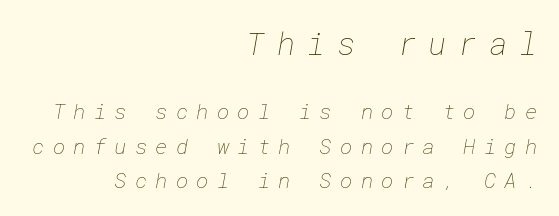
The image shows 31 px thin type; set right-aligned, normal line spacing (1.63x), unusually wide letter spacing (+0.39 em), not underlined; the first (top) block is 1.48x larger; low stroke contrast and a medium x-height.
